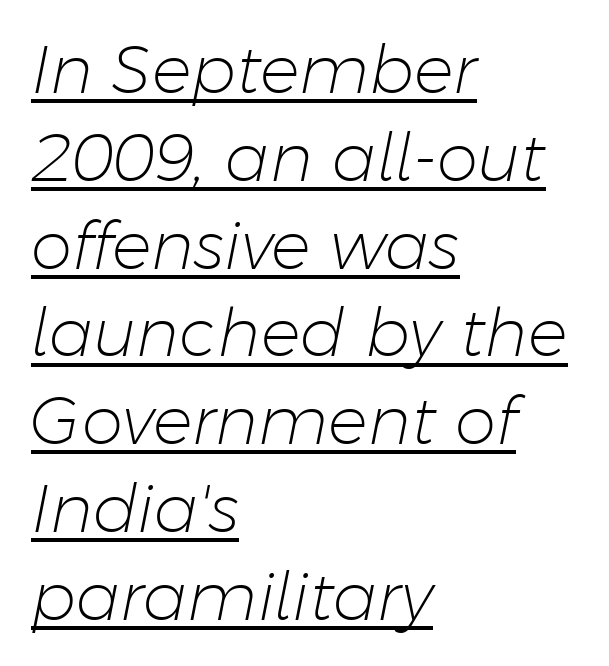
{"italic": "yes", "lean": "right", "slant_degrees": 11, "bold": "no", "weight": "light", "width": "normal", "stroke_contrast": "low", "x_height": "medium", "monospaced": "no", "underline": "yes", "align": "left", "line_spacing": "normal", "line_spacing_ratio": 1.33, "letter_spacing": "normal", "letter_spacing_em": 0.0, "glyph_px": 66}
